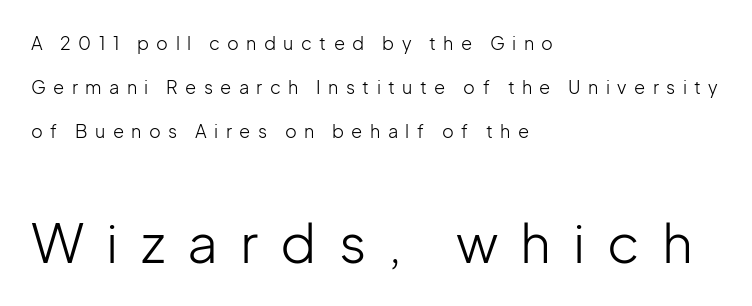
The glyphs are unaccompanied by any horizontal stroke below them. Tracking here is generous; glyphs stand well apart from one another. Line starts are locked; line ends wander. Here the designer chose a conventional face with non-uniform glyph widths. Serif or sans? Sans — the stroke terminals are bare. A great deal of white space separates one row of letters from the next.
